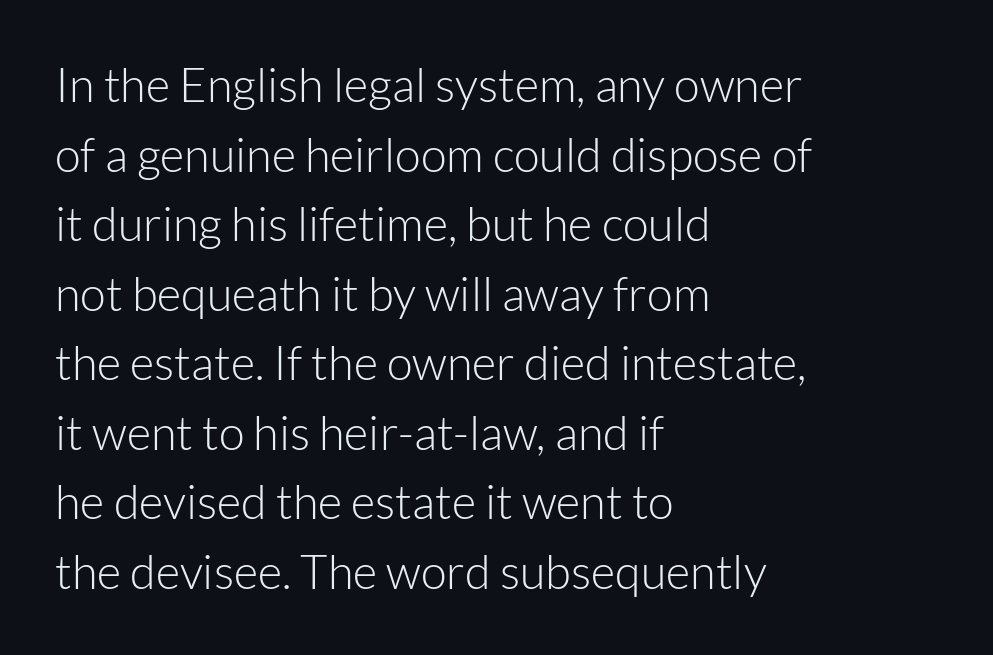
The image shows 47 px light sans-serif type, upright; set left-aligned, normal line spacing (1.48x), normal letter spacing, not underlined; low stroke contrast and a medium x-height.
